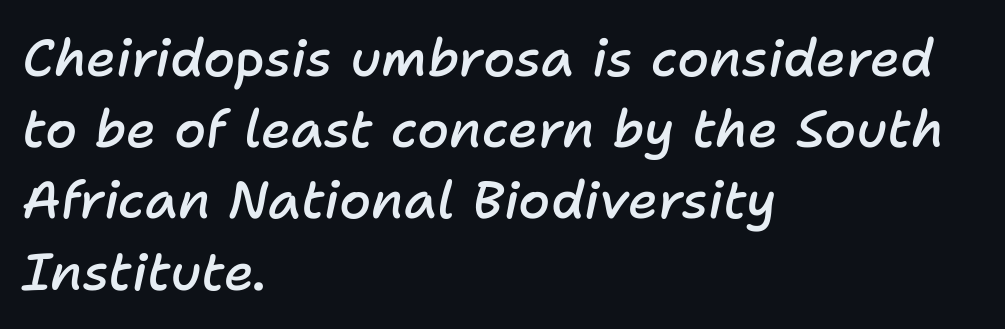
The image shows 52 px semibold type, italic (leaning right); set left-aligned, normal line spacing (1.37x), normal letter spacing, not underlined; low stroke contrast and a medium x-height.
